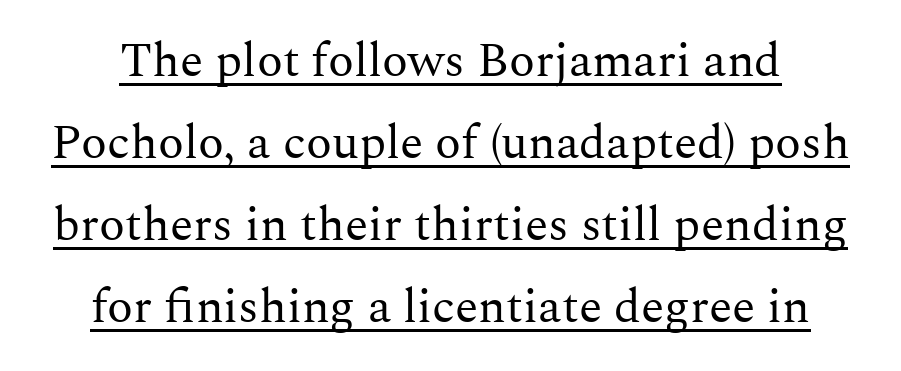
Q: Is the text bold? A: No.
Q: Is the text italic (slanted)? A: No, it is upright.
Q: Is the typeface a serif or a sans-serif typeface? A: Serif.
Q: Is the text underlined? A: Yes.
Q: How is the paragraph aligned? A: Centered.
Q: Is the spacing between letters normal or unusually wide? A: Normal.
Q: Width (condensed, normal, or wide)? A: Normal.
Q: Stroke contrast? A: Medium.
Q: x-height? A: Medium.
Q: Monospaced? A: No.
